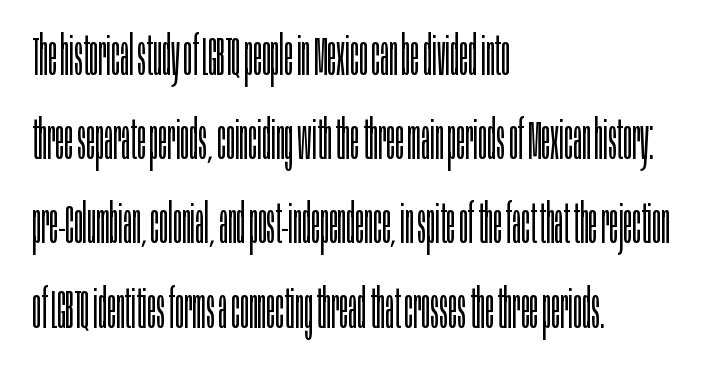
{"serif": "no", "italic": "no", "bold": "no", "weight": "light", "width": "condensed", "stroke_contrast": "low", "x_height": "large", "monospaced": "no", "underline": "no", "align": "left", "line_spacing": "normal", "line_spacing_ratio": 1.56, "letter_spacing": "normal", "letter_spacing_em": 0.0, "glyph_px": 54}
